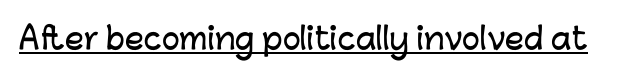
{"serif": "no", "italic": "no", "width": "normal", "stroke_contrast": "low", "x_height": "medium", "monospaced": "no", "underline": "yes", "letter_spacing": "normal", "letter_spacing_em": 0.0, "glyph_px": 30}
